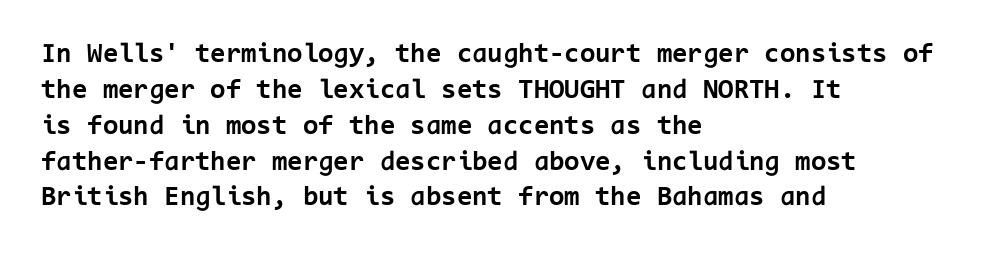
The image shows 28 px bold sans-serif type, upright, monospaced; set left-aligned, normal line spacing (1.28x), normal letter spacing, not underlined; low stroke contrast and a medium x-height.
